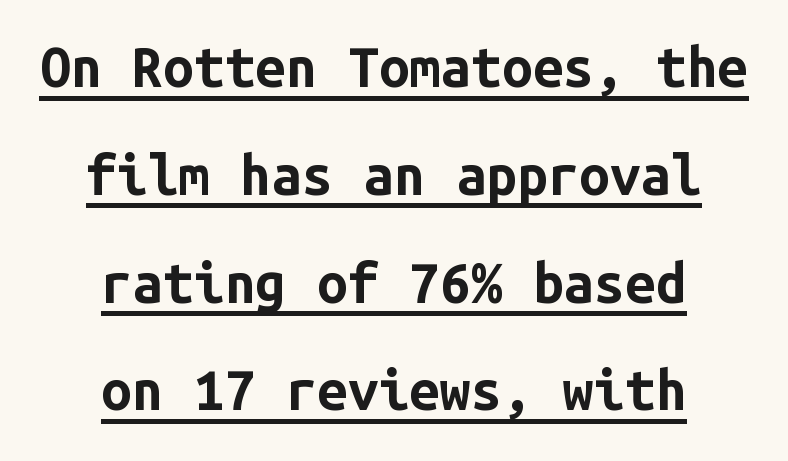
The image shows 55 px bold sans-serif type, upright, monospaced; set centered, loose line spacing (1.96x), normal letter spacing, underlined; low stroke contrast and a medium x-height.
